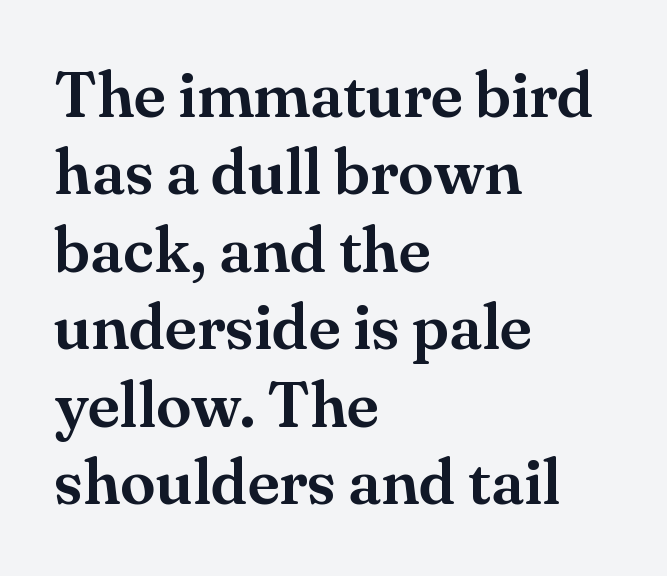
Q: Is the text italic (slanted)? A: No, it is upright.
Q: Is the typeface a serif or a sans-serif typeface? A: Serif.
Q: Is the text underlined? A: No.
Q: How is the paragraph aligned? A: Left-aligned.
Q: Is the spacing between letters normal or unusually wide? A: Normal.
Q: Width (condensed, normal, or wide)? A: Normal.
Q: Stroke contrast? A: Medium.
Q: x-height? A: Small.
Q: Monospaced? A: No.
